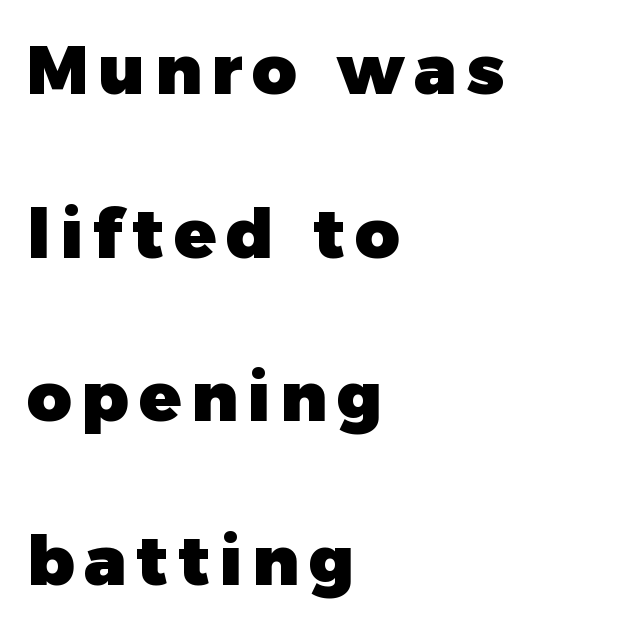
Q: Is the text bold? A: Yes.
Q: Is the text italic (slanted)? A: No, it is upright.
Q: Is the typeface a serif or a sans-serif typeface? A: Sans-serif.
Q: Is the text underlined? A: No.
Q: How is the paragraph aligned? A: Left-aligned.
Q: Is the spacing between lines tight, normal or loose? A: Loose.
Q: Width (condensed, normal, or wide)? A: Normal.
Q: Stroke contrast? A: Low.
Q: x-height? A: Medium.
Q: Monospaced? A: No.
